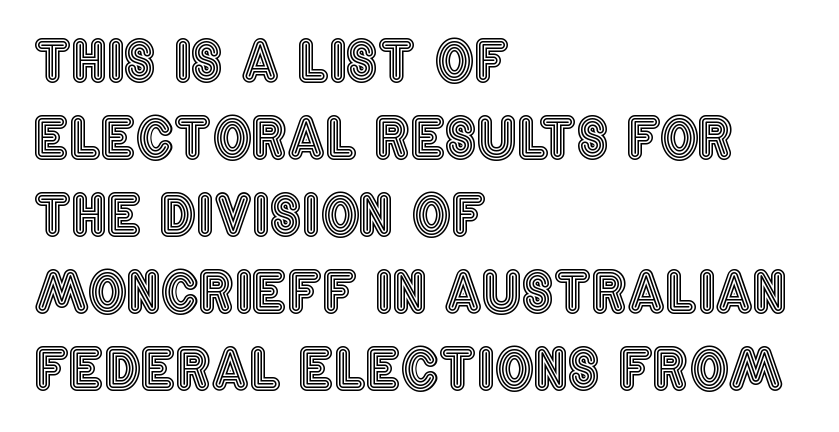
{"italic": "no", "width": "condensed", "x_height": "large", "monospaced": "no", "underline": "no", "align": "left", "line_spacing": "normal", "line_spacing_ratio": 1.4, "letter_spacing": "normal", "letter_spacing_em": 0.0, "glyph_px": 55}
